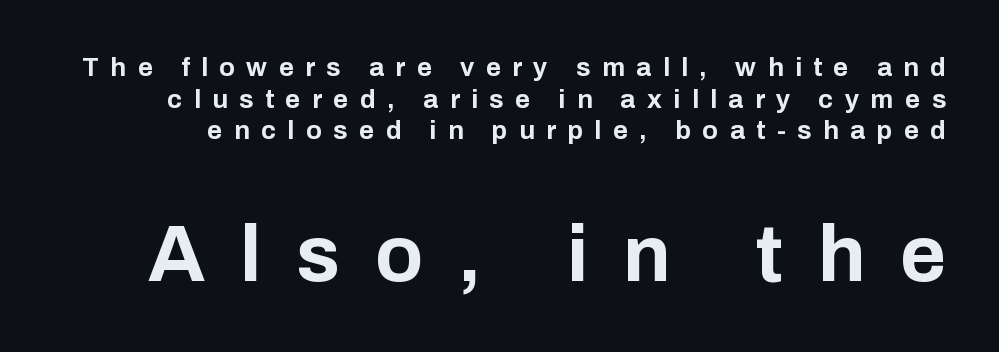
Q: Is the text bold? A: Yes.
Q: Is the text italic (slanted)? A: No, it is upright.
Q: Is the typeface a serif or a sans-serif typeface? A: Sans-serif.
Q: Is the text underlined? A: No.
Q: Is the spacing between letters normal or unusually wide? A: Unusually wide.
Q: Which block of text is set in a larger size, the first (top) or the second (bottom)? A: The second (bottom) one.
Q: Width (condensed, normal, or wide)? A: Normal.
Q: Stroke contrast? A: Low.
Q: x-height? A: Medium.
Q: Monospaced? A: No.
